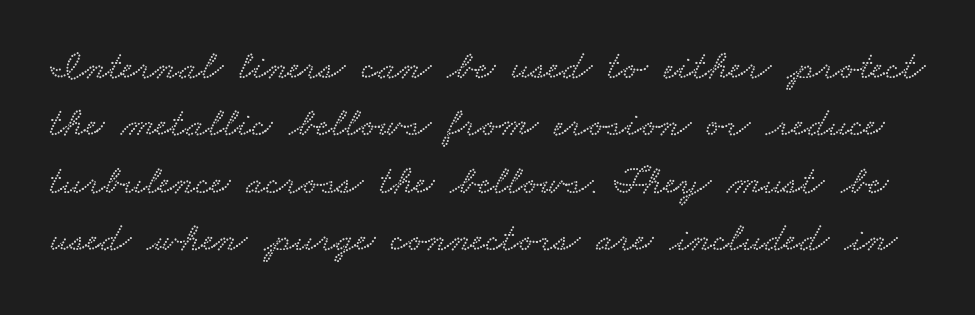
Here the designer chose a conventional face with non-uniform glyph widths. Words float on clear page, feet unadorned. The line-height multiplier appears to be the usual default. Here the glyphs are tracked normally, forming tight word shapes.
